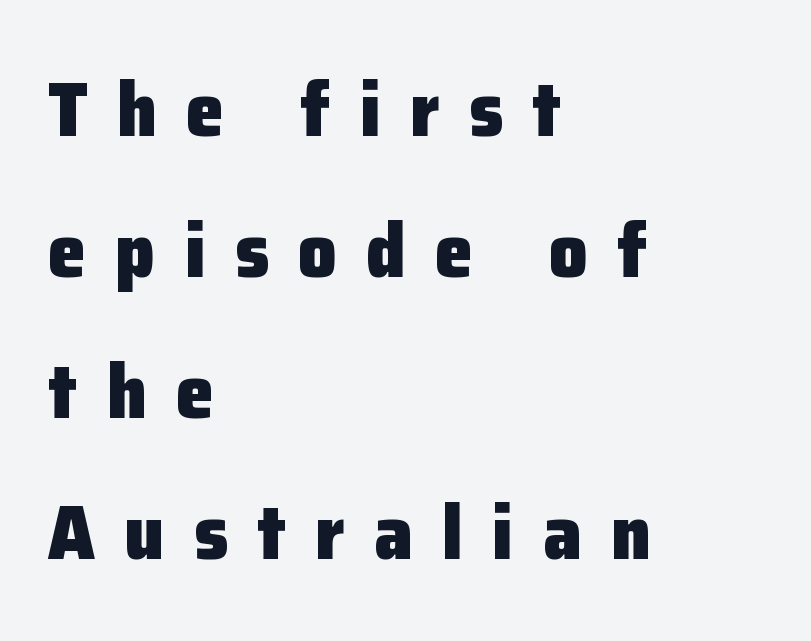
Q: Is the text bold? A: Yes.
Q: Is the text italic (slanted)? A: No, it is upright.
Q: Is the typeface a serif or a sans-serif typeface? A: Sans-serif.
Q: Is the text underlined? A: No.
Q: How is the paragraph aligned? A: Left-aligned.
Q: Is the spacing between letters normal or unusually wide? A: Unusually wide.
Q: Width (condensed, normal, or wide)? A: Normal.
Q: Stroke contrast? A: Low.
Q: x-height? A: Medium.
Q: Monospaced? A: No.
